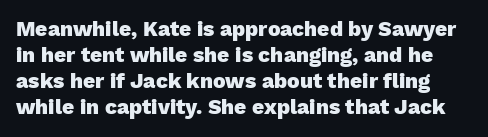
The image shows 21 px bold type, upright; set line spacing 1.24x, normal letter spacing, not underlined.
